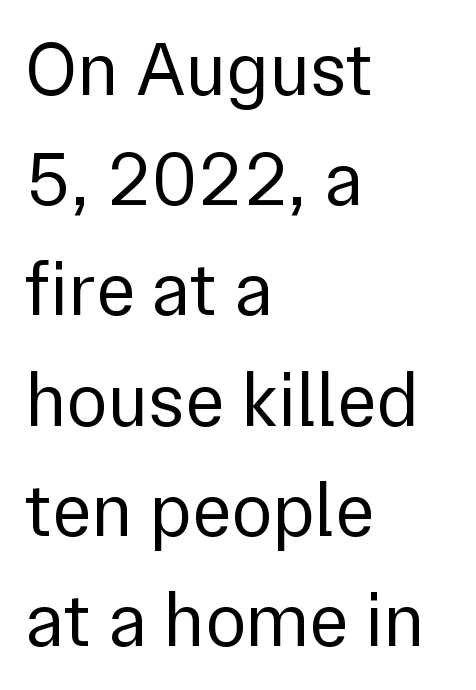
The image shows 76 px regular-weight sans-serif type, upright; set left-aligned, normal line spacing (1.45x), normal letter spacing, not underlined; a medium x-height.
